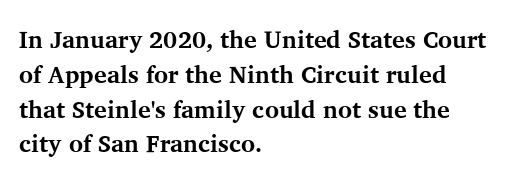
The image shows 24 px bold type, upright; set left-aligned, normal line spacing (1.45x), normal letter spacing, not underlined.
